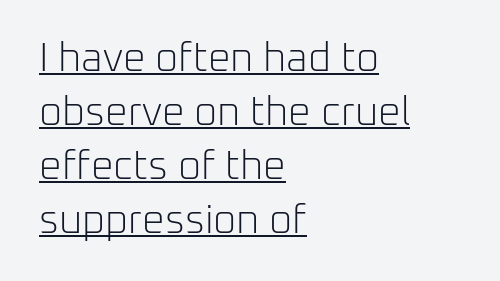
{"serif": "no", "italic": "no", "bold": "no", "weight": "light", "width": "normal", "stroke_contrast": "low", "x_height": "medium", "monospaced": "no", "underline": "yes", "align": "left", "line_spacing": "normal", "line_spacing_ratio": 1.35, "letter_spacing": "normal", "letter_spacing_em": 0.0, "glyph_px": 40}
